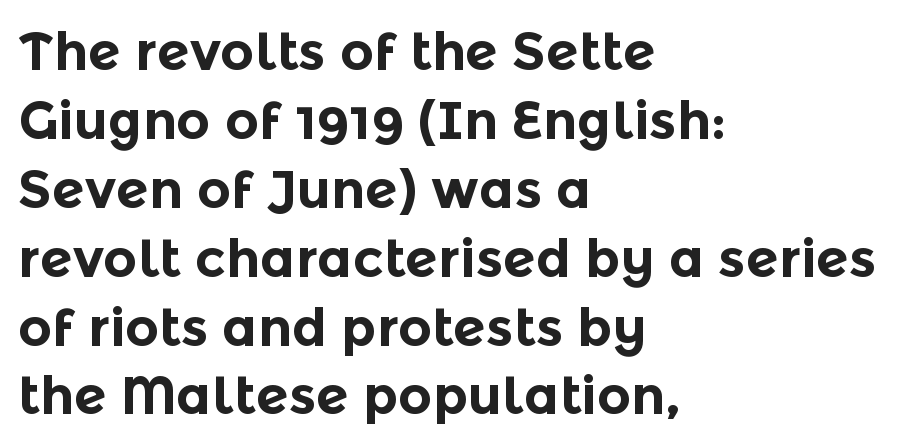
Q: Is the text bold? A: Yes.
Q: Is the text italic (slanted)? A: No, it is upright.
Q: Is the typeface a serif or a sans-serif typeface? A: Sans-serif.
Q: Is the text underlined? A: No.
Q: How is the paragraph aligned? A: Left-aligned.
Q: Is the spacing between letters normal or unusually wide? A: Normal.
Q: Is the spacing between lines tight, normal or loose? A: Normal.
Q: Width (condensed, normal, or wide)? A: Normal.
Q: x-height? A: Medium.
Q: Monospaced? A: No.
